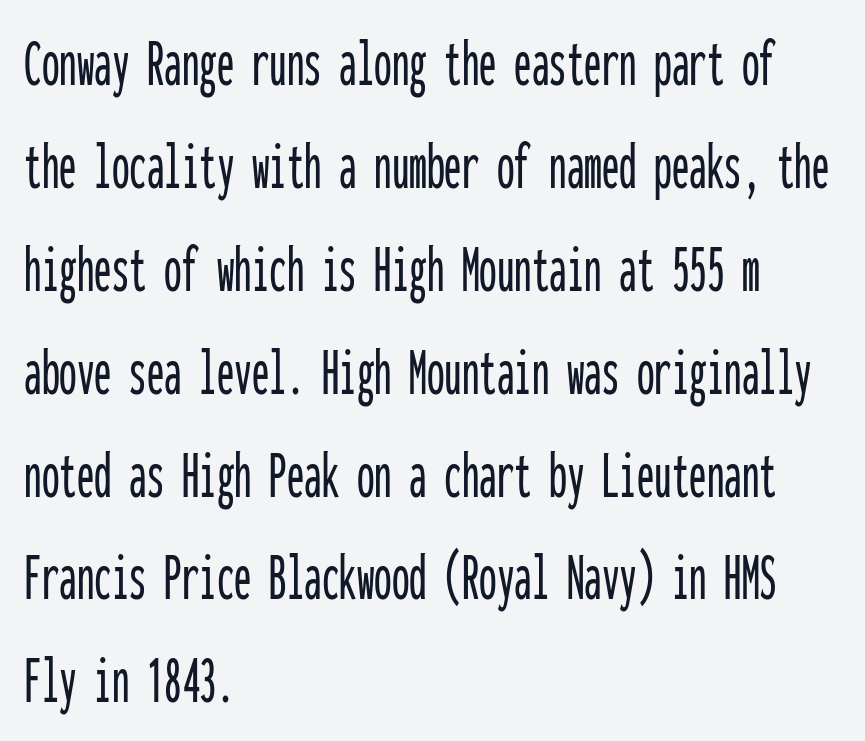
Q: Is the text italic (slanted)? A: No, it is upright.
Q: Is the typeface a serif or a sans-serif typeface? A: Sans-serif.
Q: Is the text underlined? A: No.
Q: How is the paragraph aligned? A: Left-aligned.
Q: Is the spacing between letters normal or unusually wide? A: Normal.
Q: Is the spacing between lines tight, normal or loose? A: Normal.
Q: Width (condensed, normal, or wide)? A: Condensed.
Q: Stroke contrast? A: Low.
Q: x-height? A: Medium.
Q: Monospaced? A: Yes.
